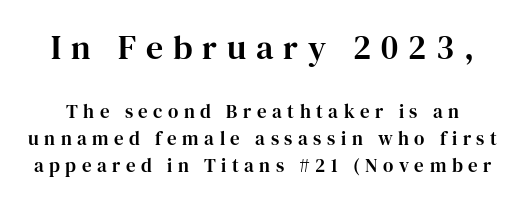
The image shows 34 px serif type, upright; set normal line spacing (1.42x), unusually wide letter spacing (+0.29 em), not underlined; the first (top) block is 1.79x larger; high stroke contrast and a medium x-height.
